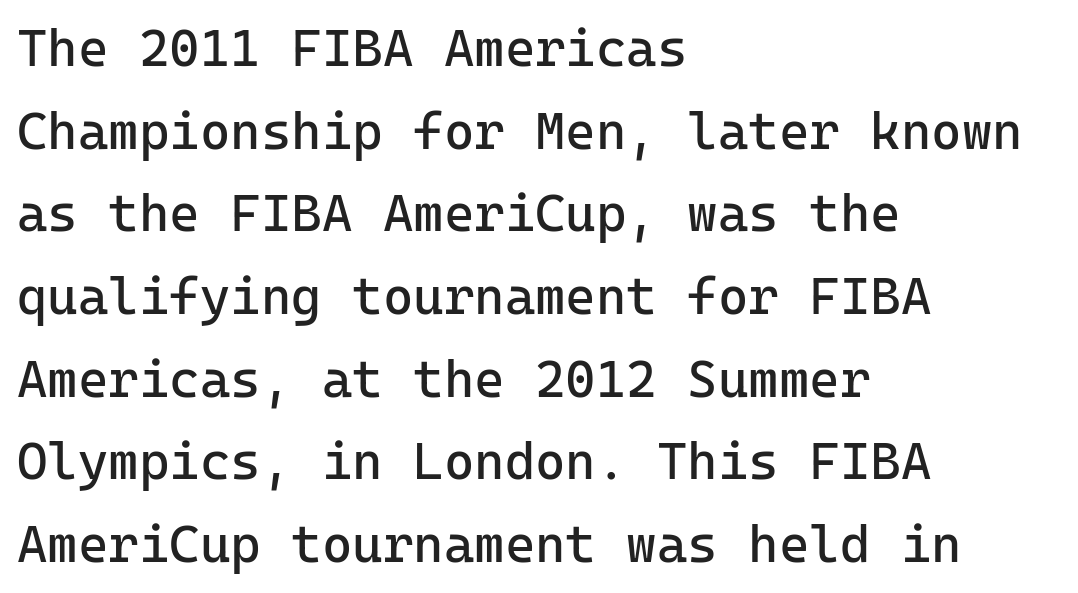
Q: Is the text bold? A: No.
Q: Is the text italic (slanted)? A: No, it is upright.
Q: Is the typeface a serif or a sans-serif typeface? A: Sans-serif.
Q: Is the text underlined? A: No.
Q: How is the paragraph aligned? A: Left-aligned.
Q: Is the spacing between letters normal or unusually wide? A: Normal.
Q: Is the spacing between lines tight, normal or loose? A: Normal.
Q: Width (condensed, normal, or wide)? A: Normal.
Q: Stroke contrast? A: Low.
Q: x-height? A: Medium.
Q: Monospaced? A: Yes.
